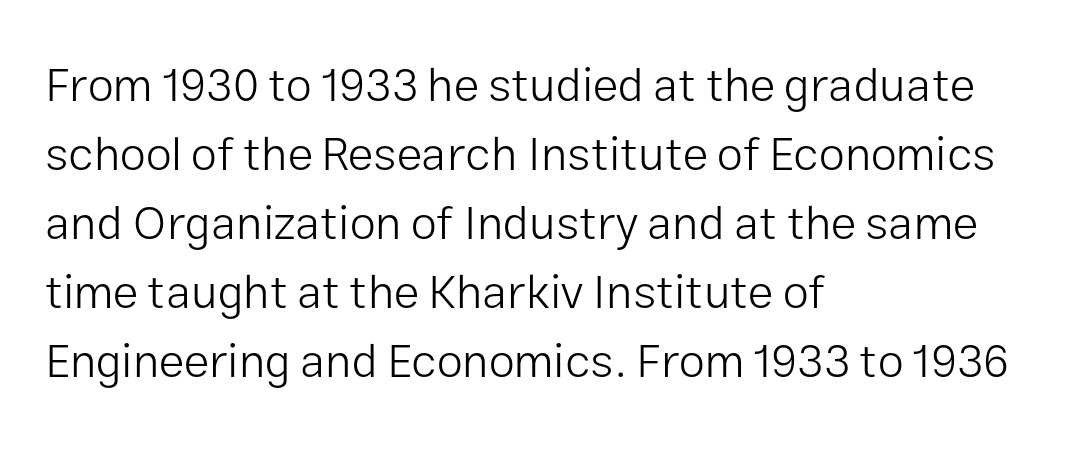
The image shows 47 px light sans-serif type, upright; set left-aligned, normal line spacing (1.47x), normal letter spacing, not underlined; low stroke contrast and a medium x-height.
